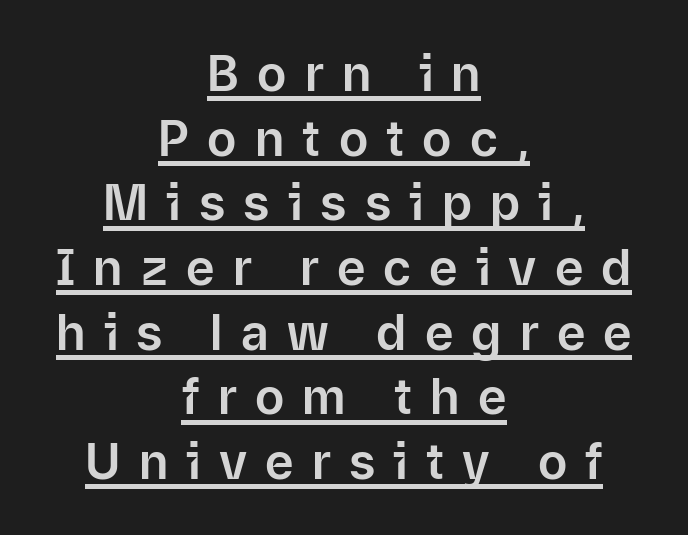
Q: Is the text italic (slanted)? A: No, it is upright.
Q: Is the typeface a serif or a sans-serif typeface? A: Sans-serif.
Q: Is the text underlined? A: Yes.
Q: How is the paragraph aligned? A: Centered.
Q: Is the spacing between letters normal or unusually wide? A: Unusually wide.
Q: Is the spacing between lines tight, normal or loose? A: Normal.
Q: Width (condensed, normal, or wide)? A: Normal.
Q: Stroke contrast? A: Low.
Q: x-height? A: Medium.
Q: Monospaced? A: No.
